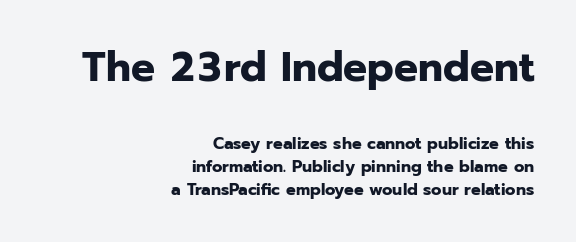
Q: Is the text bold? A: Yes.
Q: Is the text italic (slanted)? A: No, it is upright.
Q: Is the typeface a serif or a sans-serif typeface? A: Sans-serif.
Q: Is the text underlined? A: No.
Q: How is the paragraph aligned? A: Right-aligned.
Q: Is the spacing between letters normal or unusually wide? A: Normal.
Q: Is the spacing between lines tight, normal or loose? A: Normal.
Q: Which block of text is set in a larger size, the first (top) or the second (bottom)? A: The first (top) one.
Q: Width (condensed, normal, or wide)? A: Normal.
Q: Stroke contrast? A: Low.
Q: x-height? A: Medium.
Q: Monospaced? A: No.
